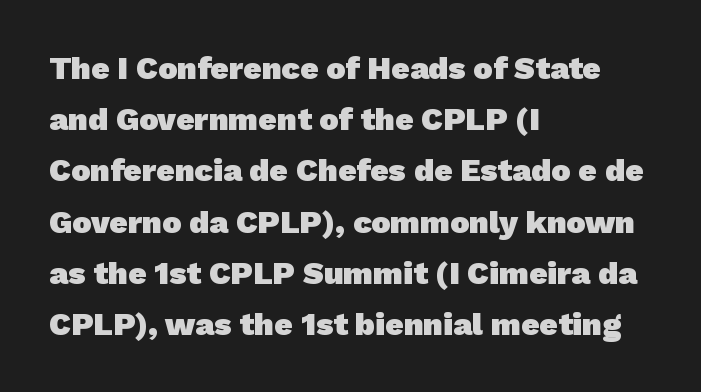
The image shows 32 px heavy sans-serif type; set left-aligned, normal line spacing (1.6x), normal letter spacing, not underlined; low stroke contrast and a medium x-height.
